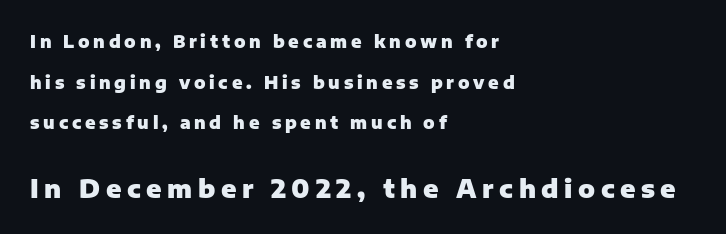
{"italic": "no", "bold": "yes", "underline": "no", "align": "left", "line_spacing": "loose", "line_spacing_ratio": 2.39, "letter_spacing": "wide", "letter_spacing_em": 0.22, "larger_block": "second", "size_ratio": 1.47, "glyph_px": 25}
